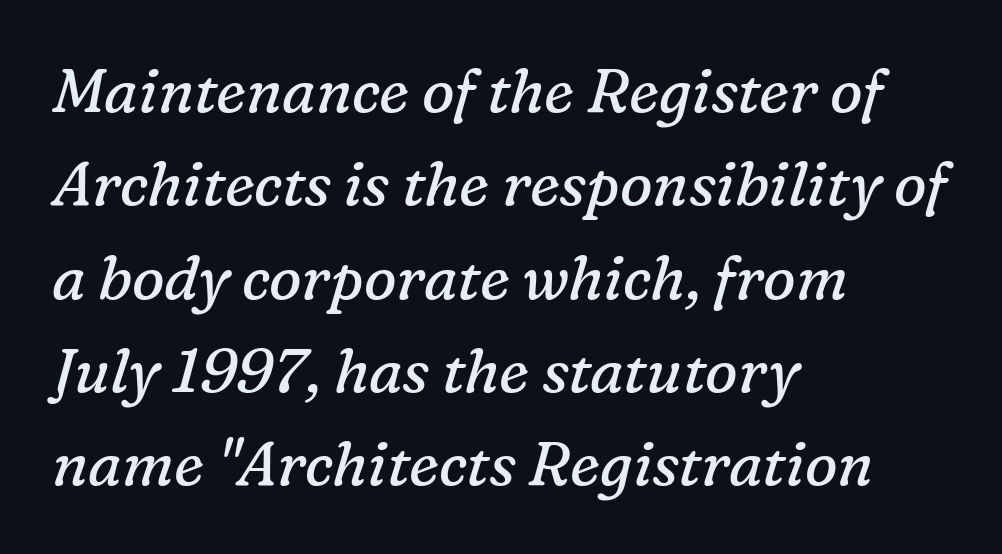
{"serif": "yes", "italic": "yes", "lean": "right", "slant_degrees": 16, "bold": "no", "weight": "regular", "width": "normal", "stroke_contrast": "low", "x_height": "medium", "monospaced": "no", "underline": "no", "align": "left", "line_spacing": "normal", "line_spacing_ratio": 1.53, "letter_spacing": "normal", "letter_spacing_em": 0.0, "glyph_px": 61}
